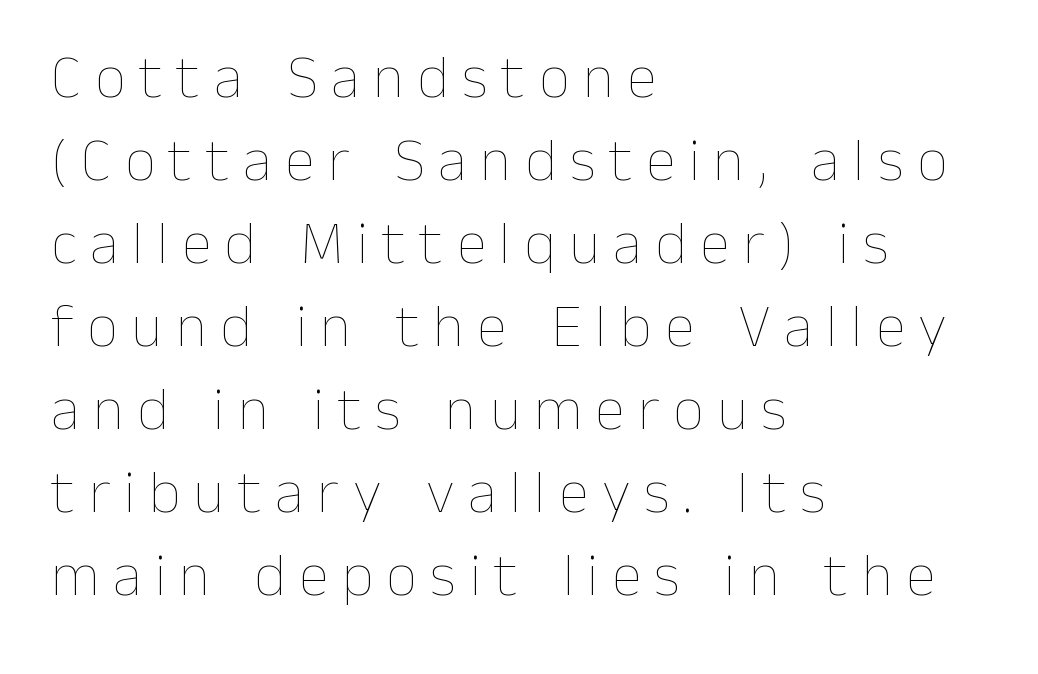
The vertical gap from one line to the next is medium. The foot of each line stays bare and open. Weight: in the light-to-regular range. Each letter keeps its own natural width here, so spacing adapts to shape. Compared with a centered layout, this one pins lines to the left instead. Words appear elongated and porous because spacing is wide.
